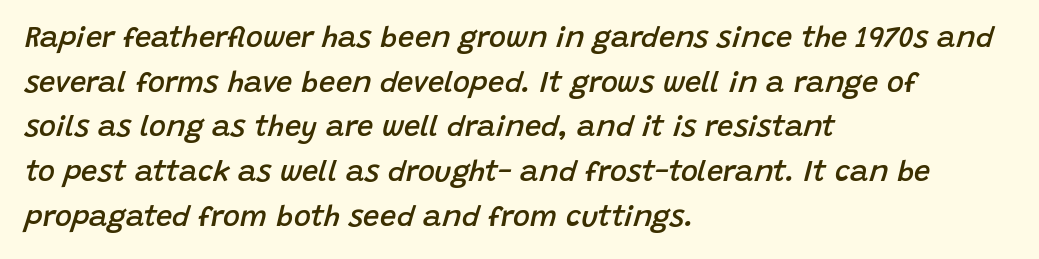
Q: Is the text bold? A: Semi-bold.
Q: Is the text italic (slanted)? A: Yes, it leans right by about 15 degrees.
Q: Is the text underlined? A: No.
Q: How is the paragraph aligned? A: Left-aligned.
Q: Is the spacing between letters normal or unusually wide? A: Normal.
Q: Is the spacing between lines tight, normal or loose? A: Normal.
Q: Width (condensed, normal, or wide)? A: Normal.
Q: Stroke contrast? A: Low.
Q: x-height? A: Large.
Q: Monospaced? A: No.
